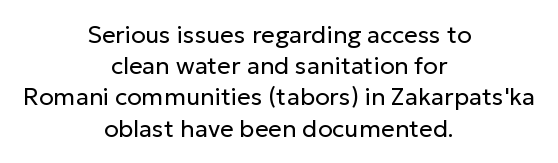
Regarding leading, the lines here are spaced in the standard way. Bold? No — there's no thickening of the strokes. The compositor balanced each line on the midline. Letter spacing: default.
